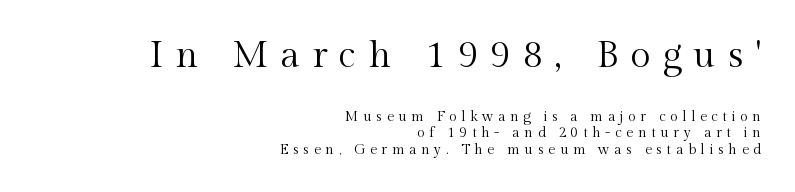
Q: Is the text bold? A: No.
Q: Is the text italic (slanted)? A: No, it is upright.
Q: Is the typeface a serif or a sans-serif typeface? A: Serif.
Q: Is the text underlined? A: No.
Q: How is the paragraph aligned? A: Right-aligned.
Q: Is the spacing between letters normal or unusually wide? A: Unusually wide.
Q: Which block of text is set in a larger size, the first (top) or the second (bottom)? A: The first (top) one.
Q: Width (condensed, normal, or wide)? A: Normal.
Q: x-height? A: Medium.
Q: Monospaced? A: No.
